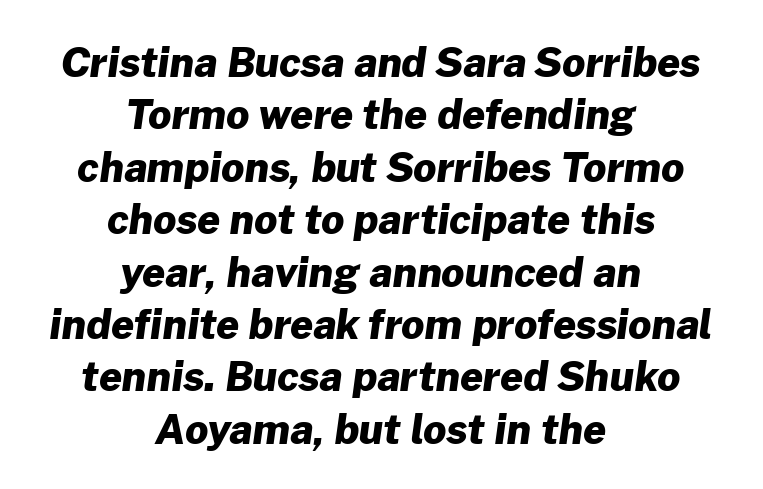
Q: Is the text bold? A: Yes.
Q: Is the typeface a serif or a sans-serif typeface? A: Sans-serif.
Q: Is the text underlined? A: No.
Q: How is the paragraph aligned? A: Centered.
Q: Is the spacing between letters normal or unusually wide? A: Normal.
Q: Is the spacing between lines tight, normal or loose? A: Normal.
Q: Width (condensed, normal, or wide)? A: Normal.
Q: Stroke contrast? A: Low.
Q: x-height? A: Medium.
Q: Monospaced? A: No.
